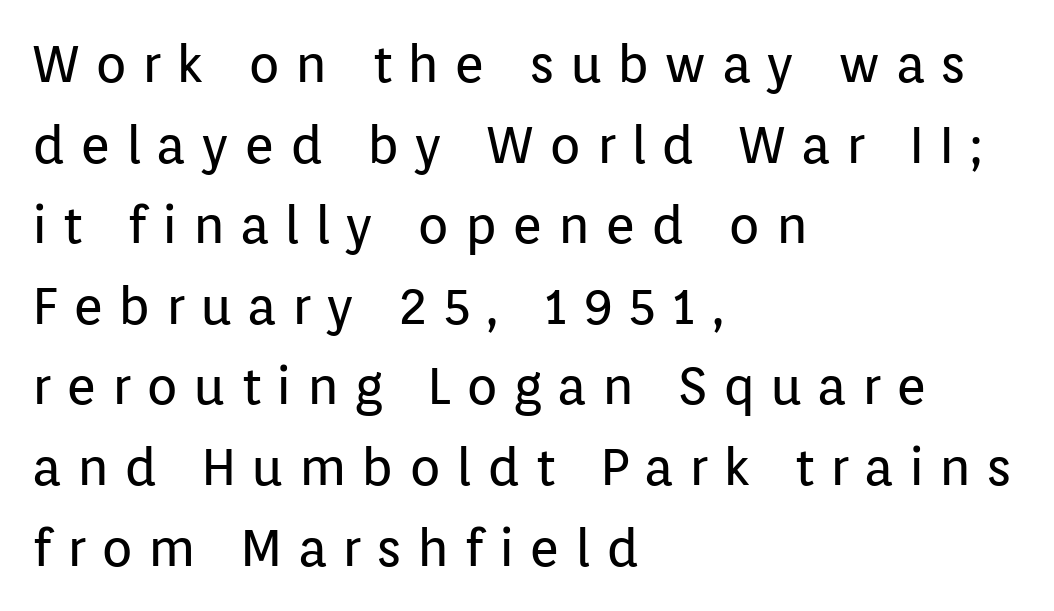
Q: Is the text bold? A: No.
Q: Is the text italic (slanted)? A: No, it is upright.
Q: Is the typeface a serif or a sans-serif typeface? A: Sans-serif.
Q: Is the text underlined? A: No.
Q: How is the paragraph aligned? A: Left-aligned.
Q: Is the spacing between letters normal or unusually wide? A: Unusually wide.
Q: Is the spacing between lines tight, normal or loose? A: Normal.
Q: Width (condensed, normal, or wide)? A: Normal.
Q: Stroke contrast? A: Low.
Q: x-height? A: Medium.
Q: Monospaced? A: No.
